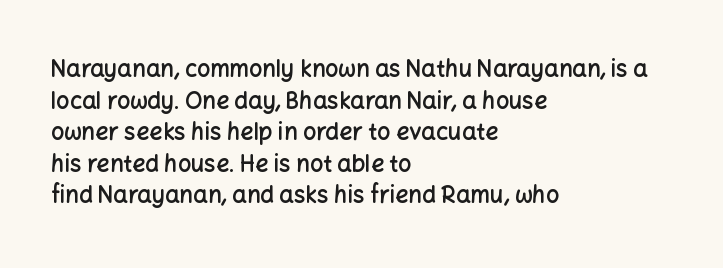
{"italic": "no", "bold": "semi", "underline": "no", "align": "left", "line_spacing": "normal", "line_spacing_ratio": 1.37, "letter_spacing": "normal", "letter_spacing_em": 0.0, "glyph_px": 23}
